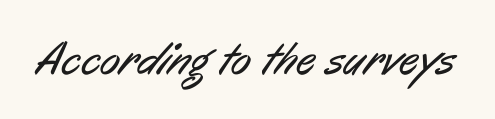
Q: Is the text bold? A: No.
Q: Is the typeface a serif or a sans-serif typeface? A: Sans-serif.
Q: Is the text underlined? A: No.
Q: Is the spacing between letters normal or unusually wide? A: Normal.
Q: Width (condensed, normal, or wide)? A: Condensed.
Q: Stroke contrast? A: Low.
Q: x-height? A: Medium.
Q: Monospaced? A: No.
